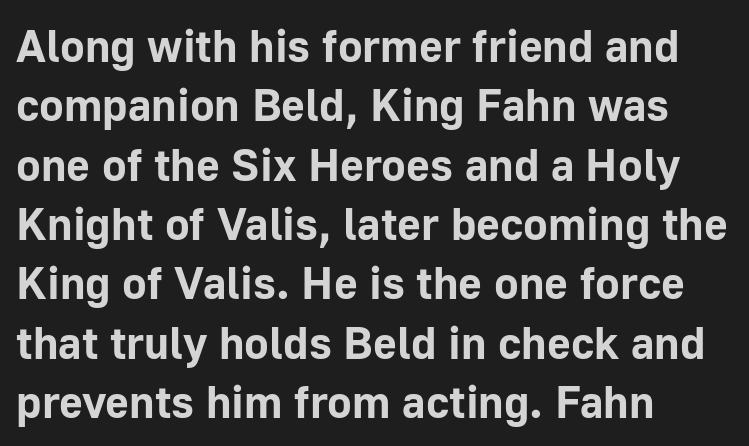
{"serif": "no", "italic": "no", "bold": "yes", "weight": "bold", "width": "normal", "stroke_contrast": "low", "x_height": "medium", "monospaced": "no", "underline": "no", "align": "left", "line_spacing": "normal", "line_spacing_ratio": 1.29, "letter_spacing": "normal", "letter_spacing_em": 0.0, "glyph_px": 46}
